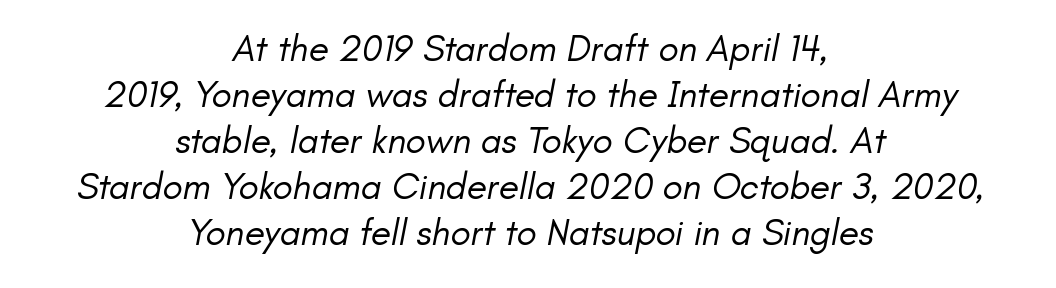
{"serif": "no", "bold": "no", "weight": "regular", "width": "normal", "stroke_contrast": "low", "x_height": "small", "monospaced": "no", "underline": "no", "align": "center", "line_spacing_ratio": 1.24, "letter_spacing": "normal", "letter_spacing_em": 0.0, "glyph_px": 37}
